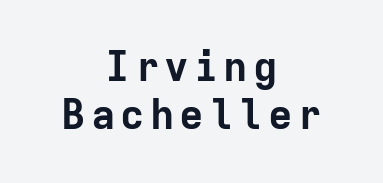
Q: Is the text bold? A: Yes.
Q: Is the text italic (slanted)? A: No, it is upright.
Q: Is the typeface a serif or a sans-serif typeface? A: Sans-serif.
Q: Is the text underlined? A: No.
Q: How is the paragraph aligned? A: Centered.
Q: Width (condensed, normal, or wide)? A: Normal.
Q: Stroke contrast? A: Low.
Q: x-height? A: Medium.
Q: Monospaced? A: Yes.
